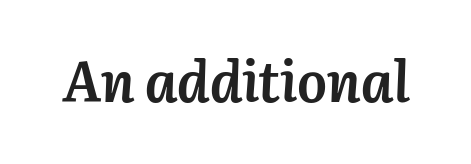
The image shows 56 px semibold type, italic (leaning right); set normal letter spacing, not underlined; medium stroke contrast and a medium x-height.
